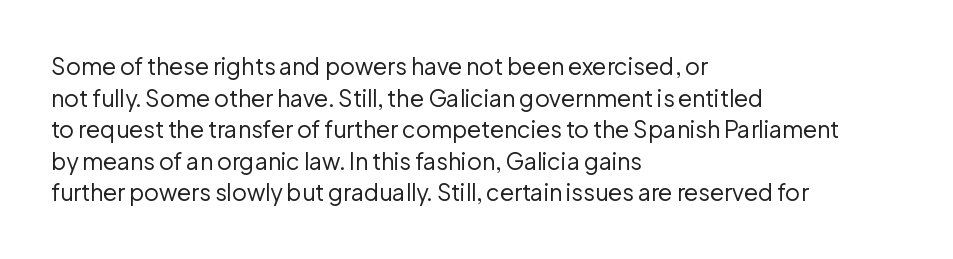
The image shows 23 px text type, upright; set left-aligned, normal line spacing (1.37x), normal letter spacing, not underlined.
